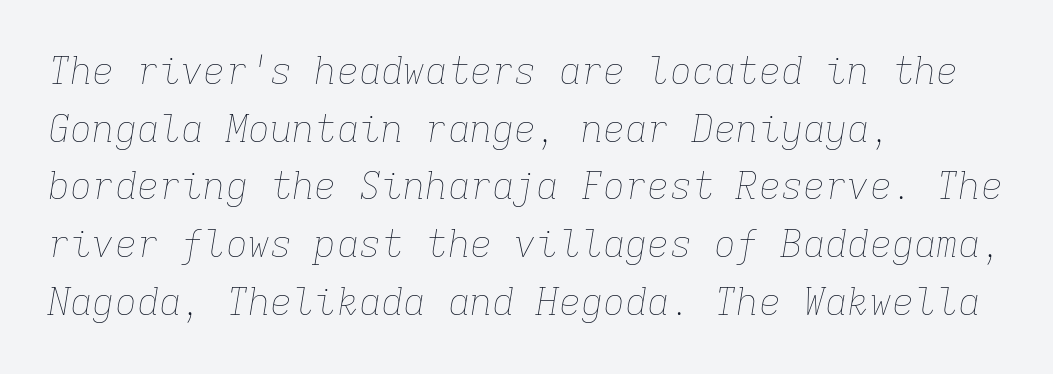
Would a proofreader flag this as italicized? Yes. Vertically, the passage feels balanced, rows spaced as you'd expect. Compared with a centered layout, this one pins lines to the left instead. Any mark beneath the type? The region is blank. These glyphs show unthickened strokes, regular width or finer. Is this a fixed-width face? Yes — each glyph sits in an identical cell.
